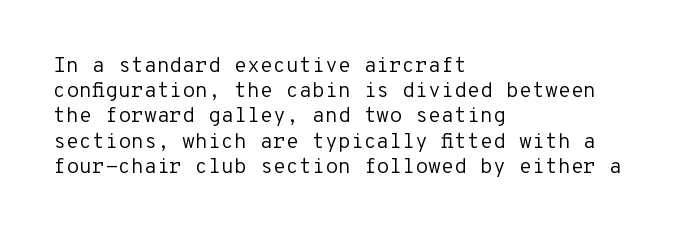
Q: Is the text bold? A: No.
Q: Is the text italic (slanted)? A: No, it is upright.
Q: Is the text underlined? A: No.
Q: How is the paragraph aligned? A: Left-aligned.
Q: Is the spacing between letters normal or unusually wide? A: Normal.
